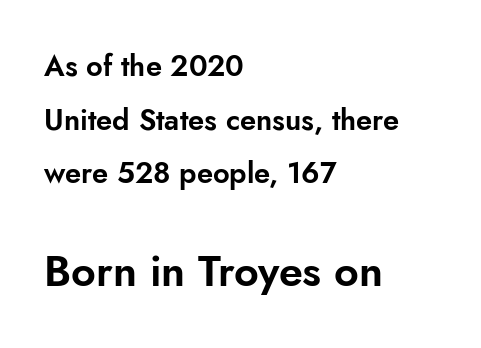
Q: Is the text italic (slanted)? A: No, it is upright.
Q: Is the typeface a serif or a sans-serif typeface? A: Sans-serif.
Q: Is the text underlined? A: No.
Q: How is the paragraph aligned? A: Left-aligned.
Q: Is the spacing between letters normal or unusually wide? A: Normal.
Q: Which block of text is set in a larger size, the first (top) or the second (bottom)? A: The second (bottom) one.
Q: Width (condensed, normal, or wide)? A: Normal.
Q: Stroke contrast? A: Low.
Q: x-height? A: Small.
Q: Monospaced? A: No.
